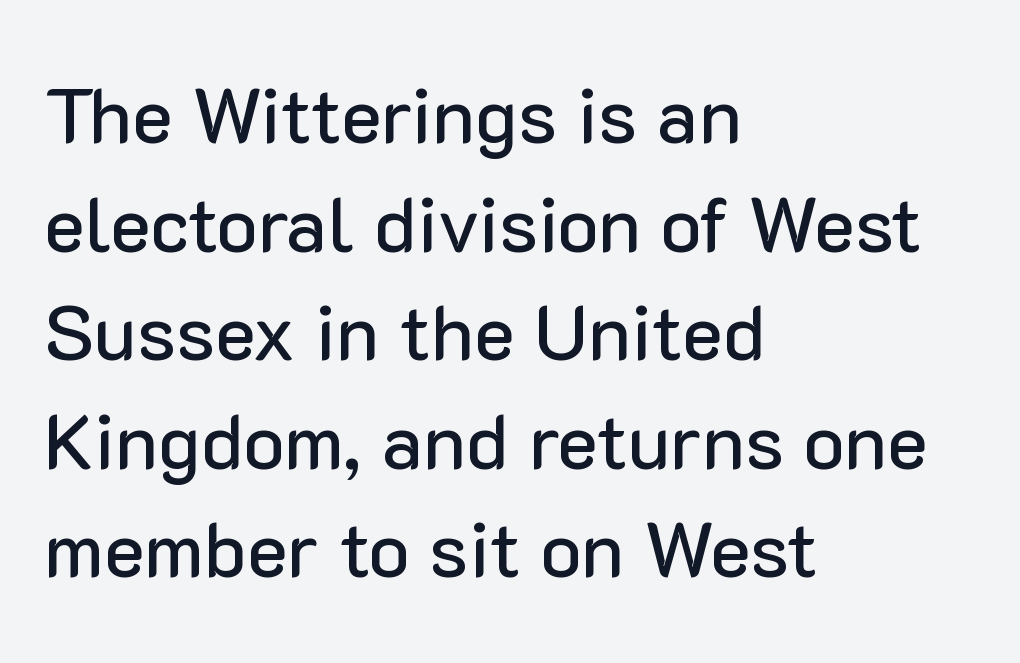
Q: Is the text italic (slanted)? A: No, it is upright.
Q: Is the typeface a serif or a sans-serif typeface? A: Sans-serif.
Q: Is the text underlined? A: No.
Q: How is the paragraph aligned? A: Left-aligned.
Q: Is the spacing between letters normal or unusually wide? A: Normal.
Q: Is the spacing between lines tight, normal or loose? A: Normal.
Q: Width (condensed, normal, or wide)? A: Normal.
Q: Stroke contrast? A: Low.
Q: x-height? A: Medium.
Q: Monospaced? A: No.
